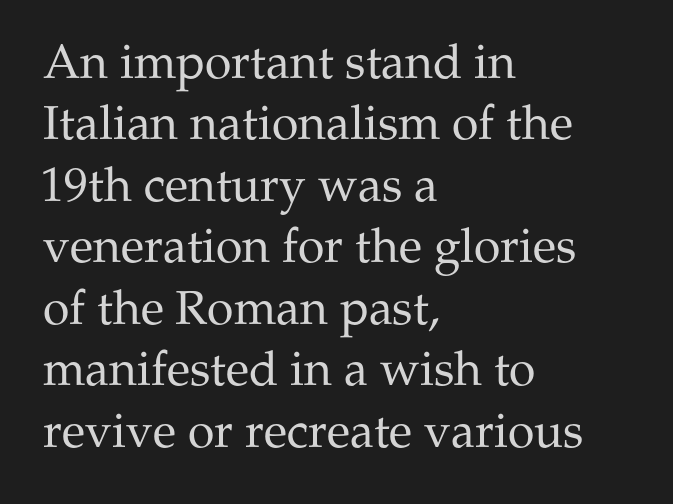
{"serif": "yes", "italic": "no", "bold": "no", "weight": "regular", "width": "normal", "stroke_contrast": "medium", "x_height": "medium", "monospaced": "no", "underline": "no", "align": "left", "line_spacing": "normal", "line_spacing_ratio": 1.28, "letter_spacing": "normal", "letter_spacing_em": 0.0, "glyph_px": 48}
